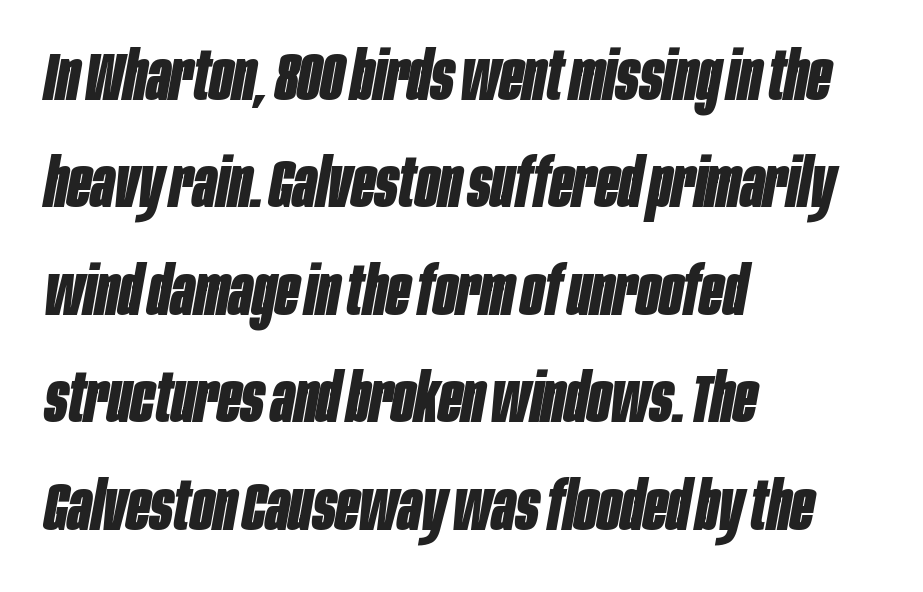
Just letters on the line, the space beneath them empty. Spacing verdict: proportional, widths tailored to each character. The rendering anchors every line to the left-hand side. The space between consecutive lines is moderate. Thick stems and heavy bowls — unmistakably bold.
